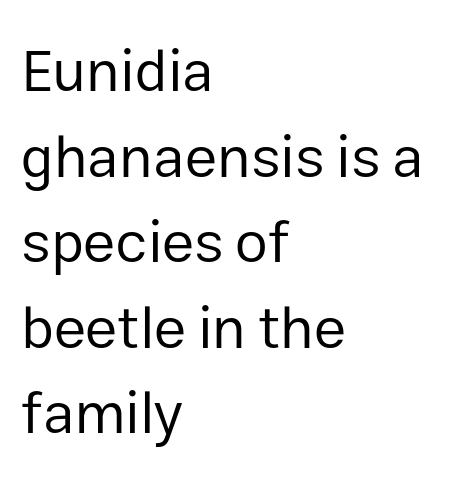
The image shows 59 px regular-weight sans-serif type, upright; set left-aligned, normal line spacing (1.45x), normal letter spacing, not underlined; low stroke contrast and a medium x-height.
